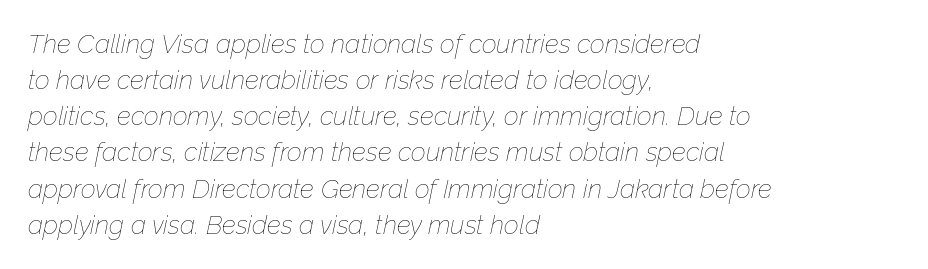
{"italic": "yes", "lean": "right", "slant_degrees": 12, "bold": "no", "underline": "no", "align": "left", "line_spacing": "normal", "line_spacing_ratio": 1.39, "letter_spacing": "normal", "letter_spacing_em": 0.0, "glyph_px": 26}
